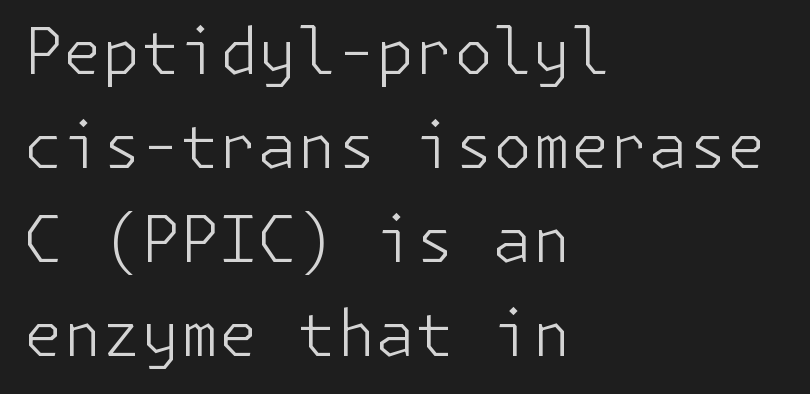
The paragraph shown leans on its left margin. In terms of leading, this rendering sits right in the middle. In terms of posture, this sample is upright. Letterform terminals end flat and unadorned throughout the passage. Nothing unusual about the tracking: characters are spaced as the font intends.
